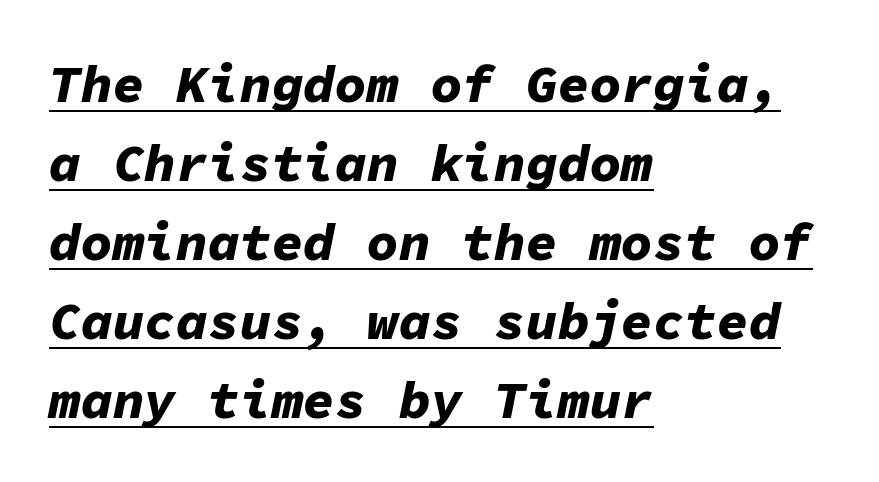
{"italic": "yes", "lean": "right", "slant_degrees": 11, "bold": "yes", "weight": "bold", "width": "normal", "stroke_contrast": "low", "x_height": "medium", "monospaced": "yes", "underline": "yes", "align": "left", "line_spacing": "normal", "line_spacing_ratio": 1.49, "letter_spacing": "normal", "letter_spacing_em": 0.0, "glyph_px": 53}
